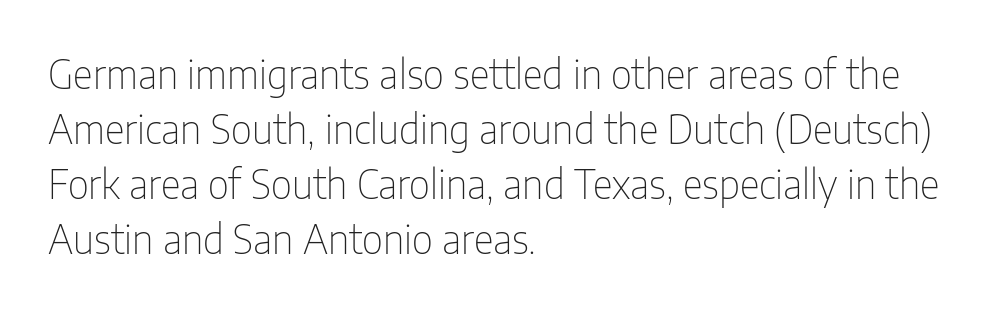
{"serif": "no", "italic": "no", "bold": "no", "weight": "thin", "width": "condensed", "stroke_contrast": "low", "x_height": "medium", "monospaced": "no", "underline": "no", "align": "left", "line_spacing": "normal", "line_spacing_ratio": 1.41, "letter_spacing": "normal", "letter_spacing_em": 0.0, "glyph_px": 39}
